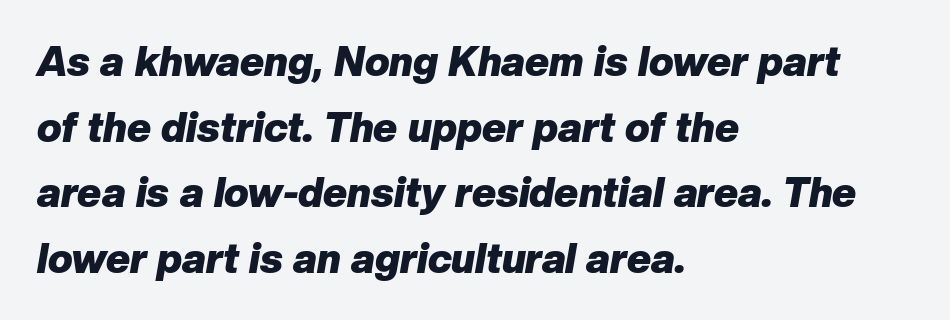
Q: Is the text bold? A: Yes.
Q: Is the text italic (slanted)? A: Yes, it leans right by about 10 degrees.
Q: Is the text underlined? A: No.
Q: How is the paragraph aligned? A: Left-aligned.
Q: Is the spacing between letters normal or unusually wide? A: Normal.
Q: Is the spacing between lines tight, normal or loose? A: Normal.
Q: Width (condensed, normal, or wide)? A: Normal.
Q: Stroke contrast? A: Low.
Q: x-height? A: Medium.
Q: Monospaced? A: No.
